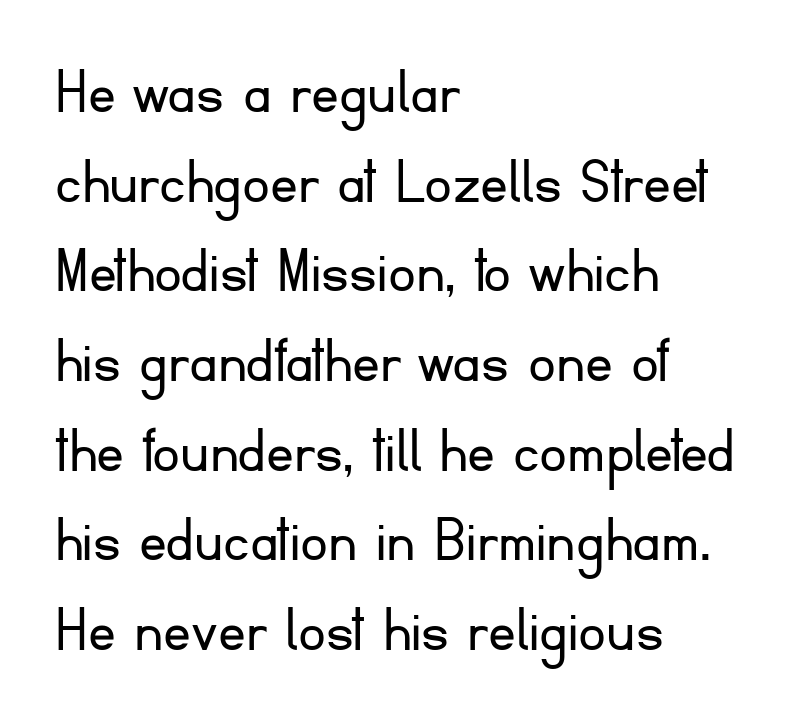
The image shows 69 px light sans-serif type, upright; set left-aligned, normal line spacing (1.3x), normal letter spacing, not underlined; low stroke contrast and a small x-height.
